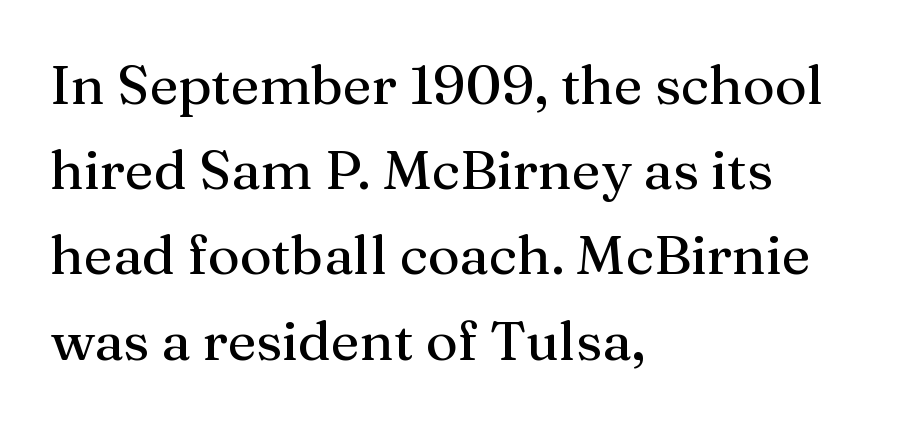
In terms of letterspacing, this is plain default setting. This sample keeps an unexceptional amount of space between lines. Proportional: the letters do not fall into vertical columns. Every row of glyphs begins at an identical x-position on the left. A bare baseline throughout the passage.
